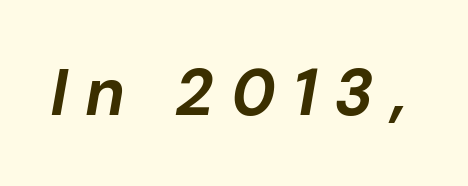
Q: Is the text bold? A: Yes.
Q: Is the text italic (slanted)? A: Yes, it leans right by about 10 degrees.
Q: Is the text underlined? A: No.
Q: Is the spacing between letters normal or unusually wide? A: Unusually wide.
Q: Width (condensed, normal, or wide)? A: Normal.
Q: Stroke contrast? A: Low.
Q: x-height? A: Medium.
Q: Monospaced? A: No.
